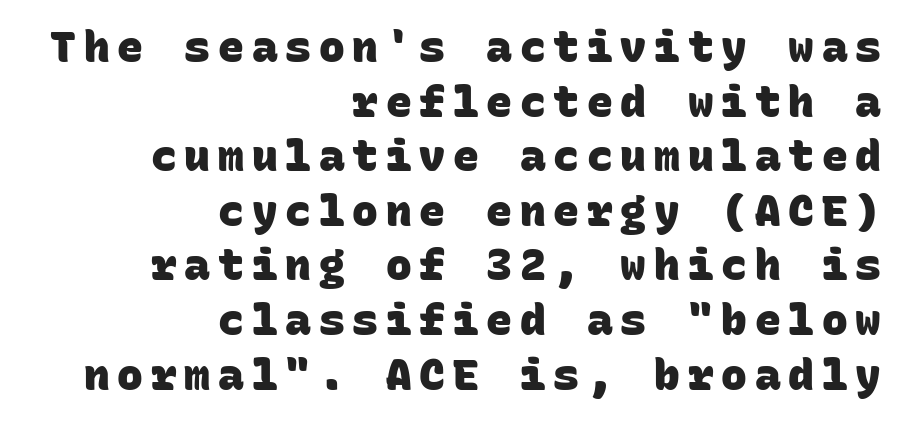
Q: Is the text bold? A: Yes.
Q: Is the typeface a serif or a sans-serif typeface? A: Sans-serif.
Q: Is the text underlined? A: No.
Q: How is the paragraph aligned? A: Right-aligned.
Q: Is the spacing between lines tight, normal or loose? A: Normal.
Q: Width (condensed, normal, or wide)? A: Normal.
Q: Stroke contrast? A: Low.
Q: x-height? A: Large.
Q: Monospaced? A: Yes.
